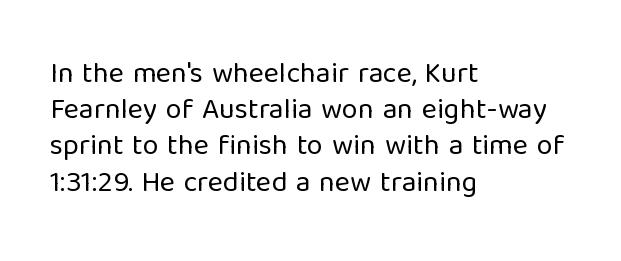
The passage shown is not bold in any degree. This rendering features lettering with no underline. Tall strokes in this sample are plumb rather than angled. Alignment: flush left. Notice how descenders clear the ascenders below comfortably — that's standard leading.
